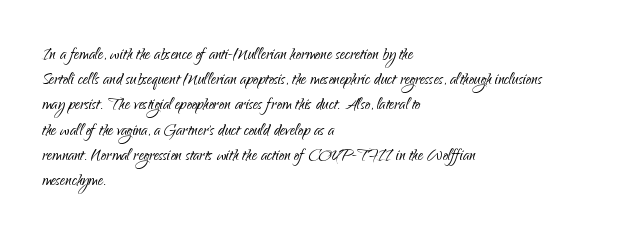
Q: Is the text bold? A: No.
Q: Is the text italic (slanted)? A: Yes.
Q: Is the text underlined? A: No.
Q: How is the paragraph aligned? A: Left-aligned.
Q: Is the spacing between letters normal or unusually wide? A: Normal.
